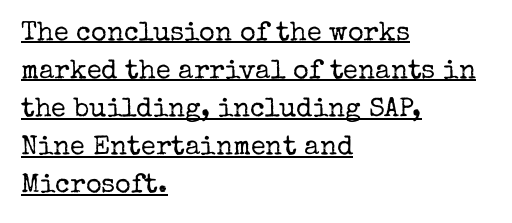
{"italic": "no", "bold": "no", "underline": "yes", "align": "left", "line_spacing": "normal", "line_spacing_ratio": 1.41, "letter_spacing": "normal", "letter_spacing_em": 0.0, "glyph_px": 27}
